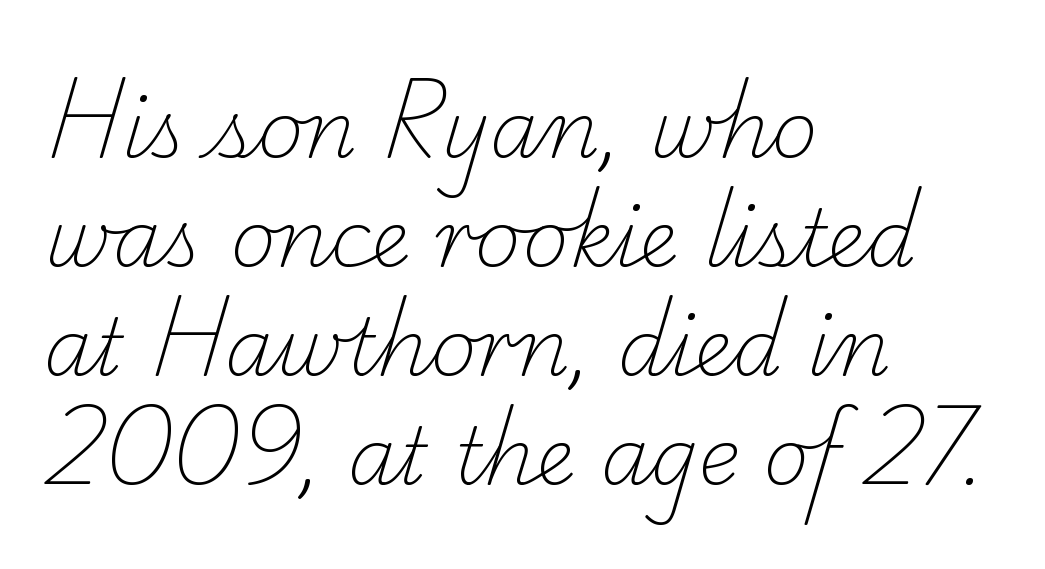
Q: Is the text bold? A: No.
Q: Is the typeface a serif or a sans-serif typeface? A: Serif.
Q: Is the text underlined? A: No.
Q: How is the paragraph aligned? A: Left-aligned.
Q: Is the spacing between letters normal or unusually wide? A: Normal.
Q: Is the spacing between lines tight, normal or loose? A: Normal.
Q: Width (condensed, normal, or wide)? A: Normal.
Q: Stroke contrast? A: Low.
Q: x-height? A: Small.
Q: Monospaced? A: No.
